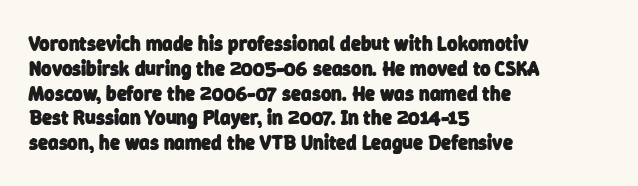
{"bold": "yes", "underline": "no", "align": "left", "line_spacing_ratio": 1.24, "letter_spacing": "normal", "letter_spacing_em": 0.0, "glyph_px": 20}
